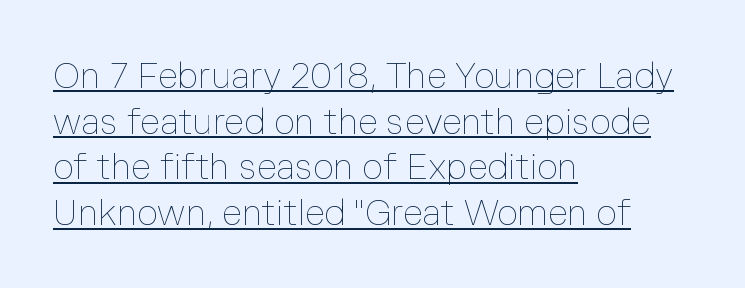
{"italic": "no", "bold": "no", "weight": "thin", "width": "normal", "stroke_contrast": "low", "x_height": "medium", "monospaced": "no", "underline": "yes", "align": "left", "line_spacing": "normal", "line_spacing_ratio": 1.27, "letter_spacing": "normal", "letter_spacing_em": 0.0, "glyph_px": 36}
